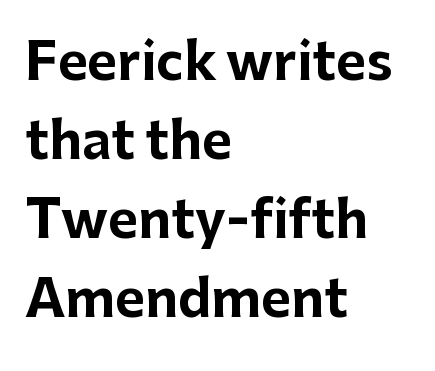
The space directly below the letters is spotless. A sans-serif font was chosen for this passage. Character widths vary here, with narrow letters taking less room than wide ones. Students, observe: this is what conventionally led text looks like. Ordinary non-slanted type is in use.
